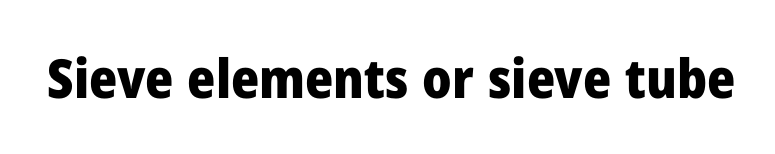
{"serif": "no", "italic": "no", "bold": "yes", "weight": "heavy", "width": "normal", "stroke_contrast": "low", "x_height": "medium", "monospaced": "no", "underline": "no", "letter_spacing": "normal", "letter_spacing_em": 0.0, "glyph_px": 54}
